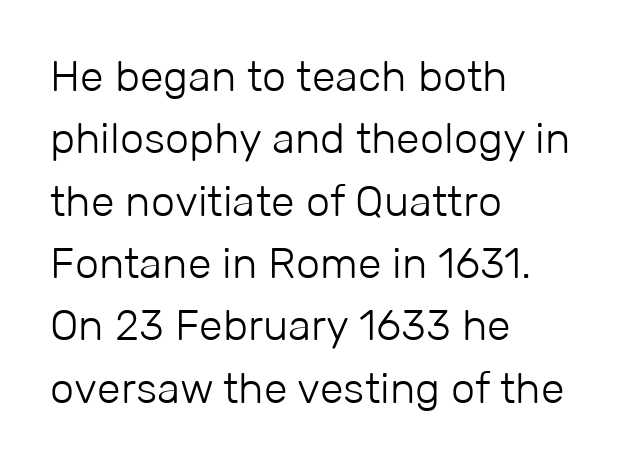
The image shows 43 px light sans-serif type, upright; set left-aligned, normal line spacing (1.45x), normal letter spacing, not underlined; low stroke contrast and a medium x-height.
